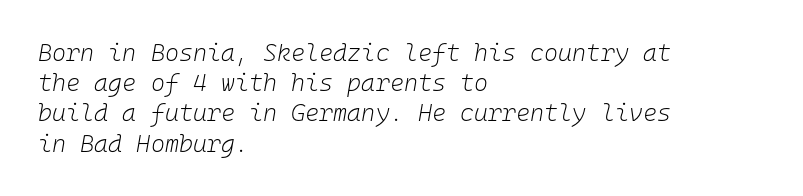
The image shows 24 px text type, italic (leaning right); set left-aligned, normal line spacing (1.26x), normal letter spacing, not underlined.
